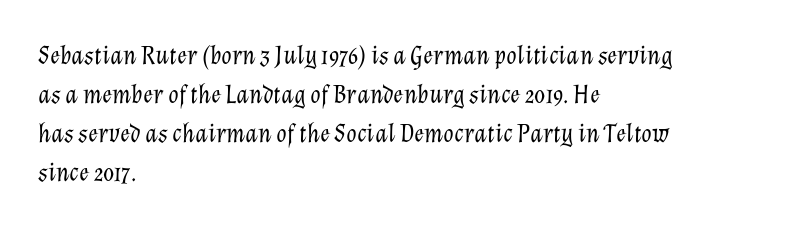
The image shows 27 px text type, italic (leaning right); set left-aligned, normal line spacing (1.45x), normal letter spacing, not underlined.
